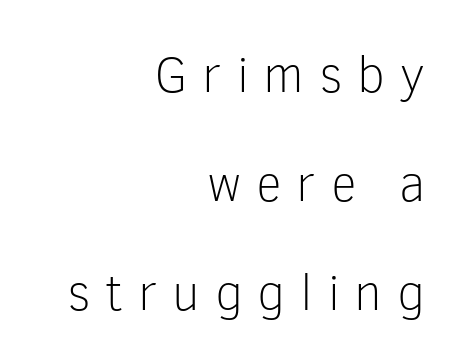
{"serif": "no", "italic": "no", "bold": "no", "weight": "light", "width": "normal", "stroke_contrast": "low", "x_height": "medium", "monospaced": "no", "underline": "no", "align": "right", "line_spacing": "loose", "line_spacing_ratio": 2.14, "letter_spacing": "wide", "letter_spacing_em": 0.29, "glyph_px": 51}
